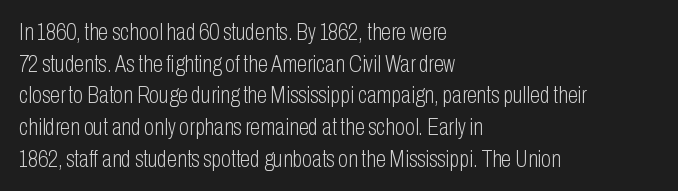
Q: Is the text bold? A: No.
Q: Is the text italic (slanted)? A: No, it is upright.
Q: Is the text underlined? A: No.
Q: How is the paragraph aligned? A: Left-aligned.
Q: Is the spacing between letters normal or unusually wide? A: Normal.
Q: Is the spacing between lines tight, normal or loose? A: Normal.
